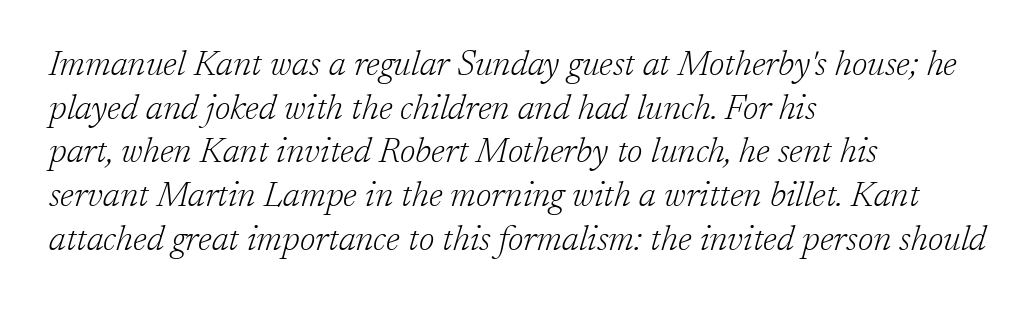
{"serif": "yes", "italic": "yes", "lean": "right", "slant_degrees": 17, "bold": "no", "weight": "light", "width": "normal", "stroke_contrast": "low", "x_height": "medium", "monospaced": "no", "underline": "no", "align": "left", "line_spacing": "normal", "line_spacing_ratio": 1.25, "letter_spacing": "normal", "letter_spacing_em": 0.0, "glyph_px": 35}
